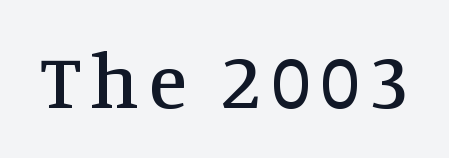
The image shows 78 px serif type, upright; set not underlined; medium stroke contrast and a large x-height.
